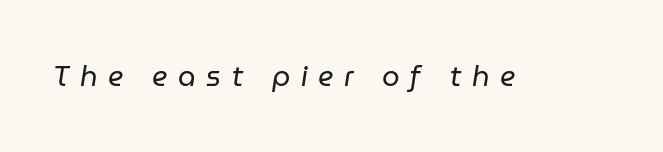
The font's italic variant was chosen for this text. Varying glyph widths throughout — classic text-font behaviour. The type is letterspaced generously, with wide tracking. The face looks like a standard text weight, possibly lighter.
